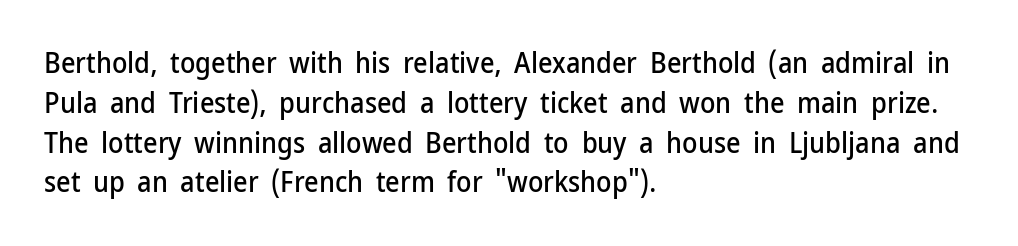
The image shows 28 px sans-serif type, upright; set left-aligned, normal line spacing (1.42x), normal letter spacing, not underlined; low stroke contrast and a medium x-height.
